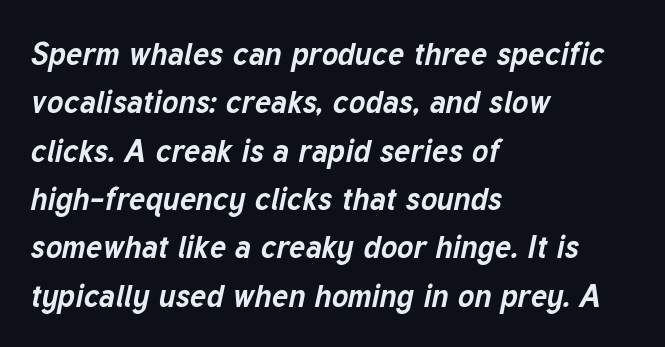
Q: Is the text bold? A: Yes.
Q: Is the text italic (slanted)? A: Yes, it leans right by about 12 degrees.
Q: Is the text underlined? A: No.
Q: How is the paragraph aligned? A: Left-aligned.
Q: Is the spacing between letters normal or unusually wide? A: Normal.
Q: Is the spacing between lines tight, normal or loose? A: Normal.
Q: Width (condensed, normal, or wide)? A: Normal.
Q: Stroke contrast? A: Low.
Q: x-height? A: Medium.
Q: Monospaced? A: No.
